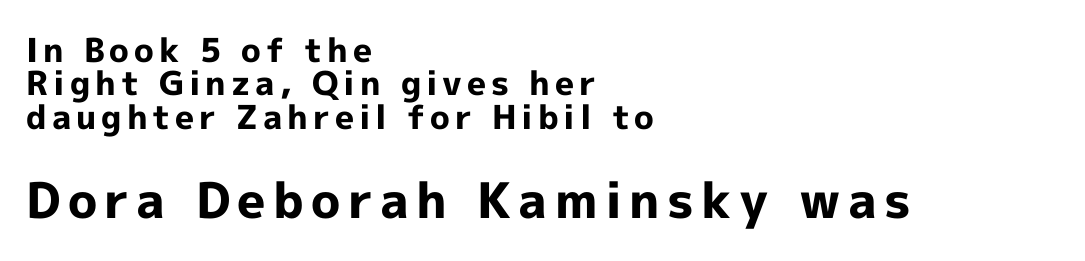
The image shows 49 px bold sans-serif type, upright; set left-aligned, tight line spacing (1.01x), not underlined; the second (bottom) block is 1.48x larger; a medium x-height.
